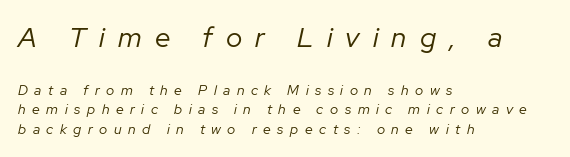
Do the characters align in a grid? No, the font is proportional. Stroke mass is kept to a normal reading level or below. The designer left line spacing at the default. Students, note that the glyphs here are deliberately spaced far apart.
